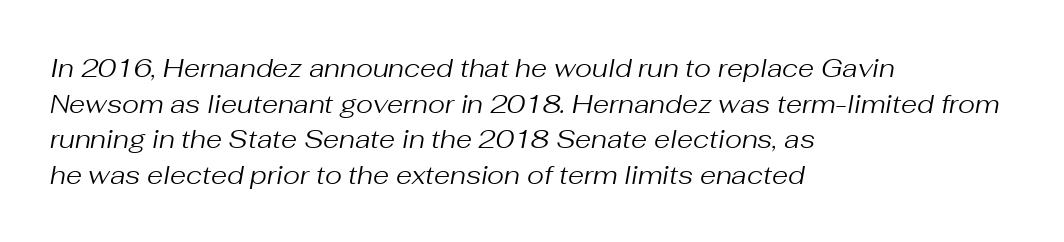
Q: Is the text bold? A: No.
Q: Is the text italic (slanted)? A: Yes, it leans right by about 10 degrees.
Q: Is the text underlined? A: No.
Q: How is the paragraph aligned? A: Left-aligned.
Q: Is the spacing between letters normal or unusually wide? A: Normal.
Q: Is the spacing between lines tight, normal or loose? A: Normal.
